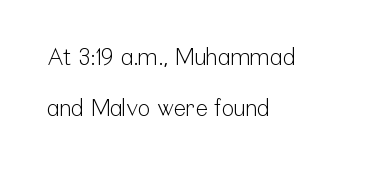
Q: Is the text bold? A: No.
Q: Is the text italic (slanted)? A: No, it is upright.
Q: Is the text underlined? A: No.
Q: How is the paragraph aligned? A: Left-aligned.
Q: Is the spacing between letters normal or unusually wide? A: Normal.
Q: Is the spacing between lines tight, normal or loose? A: Loose.
